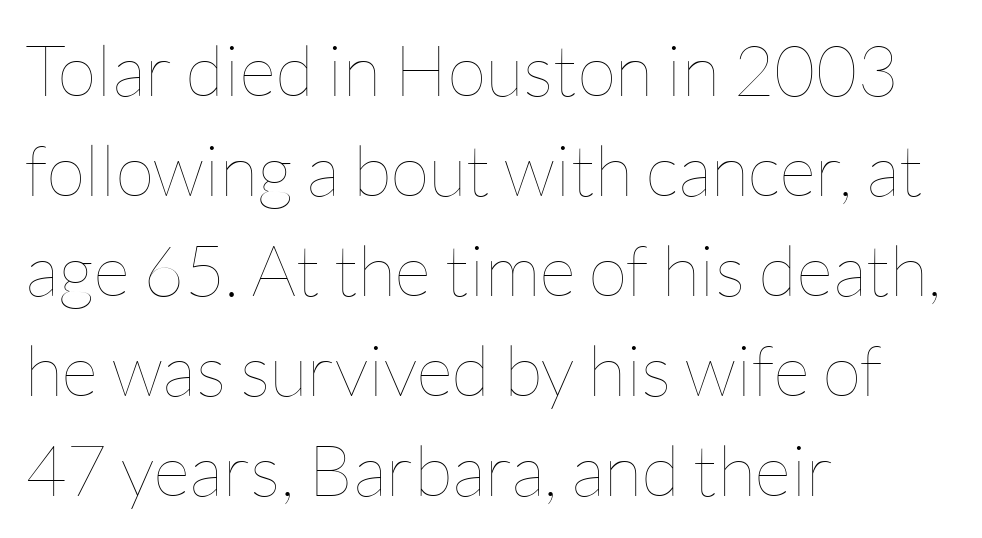
Q: Is the text bold? A: No.
Q: Is the text italic (slanted)? A: No, it is upright.
Q: Is the text underlined? A: No.
Q: How is the paragraph aligned? A: Left-aligned.
Q: Is the spacing between letters normal or unusually wide? A: Normal.
Q: Is the spacing between lines tight, normal or loose? A: Normal.
Q: Width (condensed, normal, or wide)? A: Normal.
Q: Stroke contrast? A: Low.
Q: x-height? A: Medium.
Q: Monospaced? A: No.
